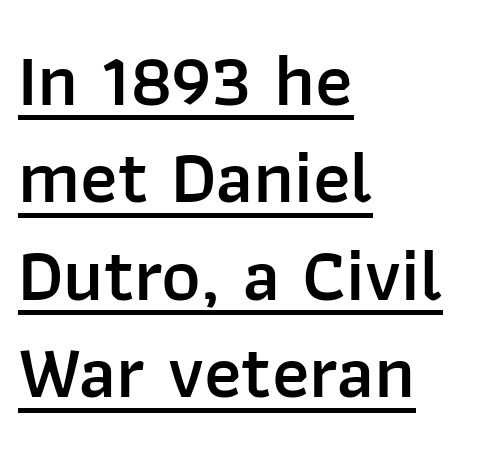
The image shows 75 px semibold sans-serif type, upright; set left-aligned, normal line spacing (1.3x), normal letter spacing, underlined; low stroke contrast and a medium x-height.
